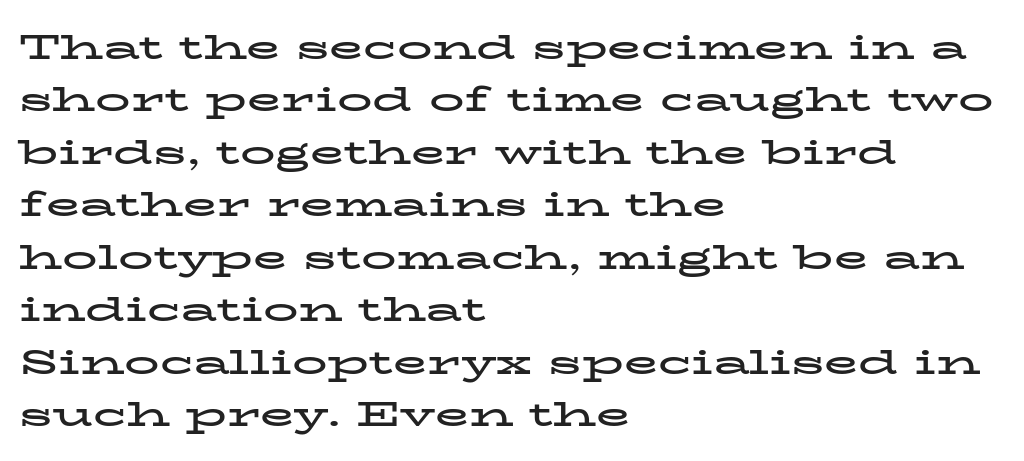
The lettering stays uniformly vertical, giving the passage a roman look. Short note: letters normally spaced. Beneath every word, the page is bare. Evenly set lines give the paragraph a standard silhouette. The passage is arranged the way most books set body copy — flush left.
